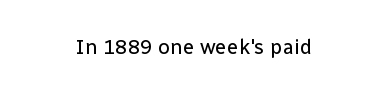
The image shows 21 px text type, upright; set centered, normal letter spacing, not underlined.
